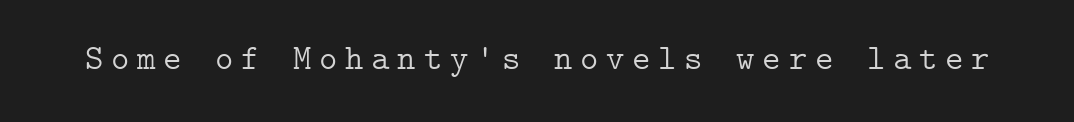
Honestly, there is no underline to notice here at all. Substantial extra tracking has been applied to these lines. Are there feet on the stems? There are — it's a serif. Every stem runs plumb, perpendicular to the baseline. Weight: regular or lighter.
